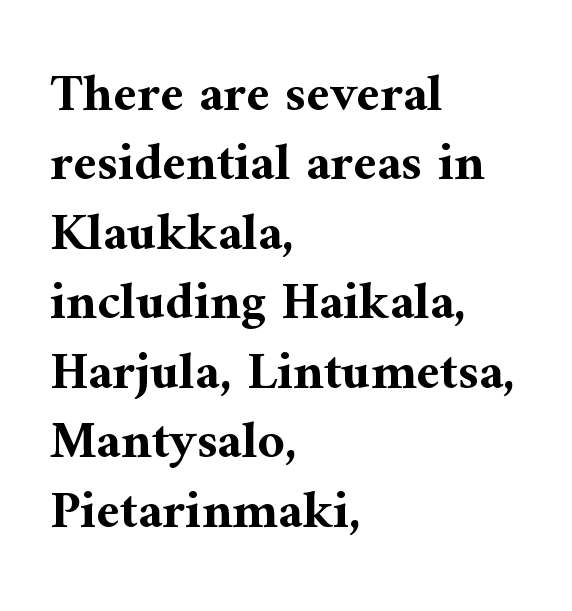
{"serif": "yes", "italic": "no", "bold": "yes", "weight": "bold", "width": "normal", "stroke_contrast": "medium", "x_height": "medium", "monospaced": "no", "underline": "no", "align": "left", "line_spacing": "normal", "line_spacing_ratio": 1.31, "letter_spacing": "normal", "letter_spacing_em": 0.0, "glyph_px": 53}
